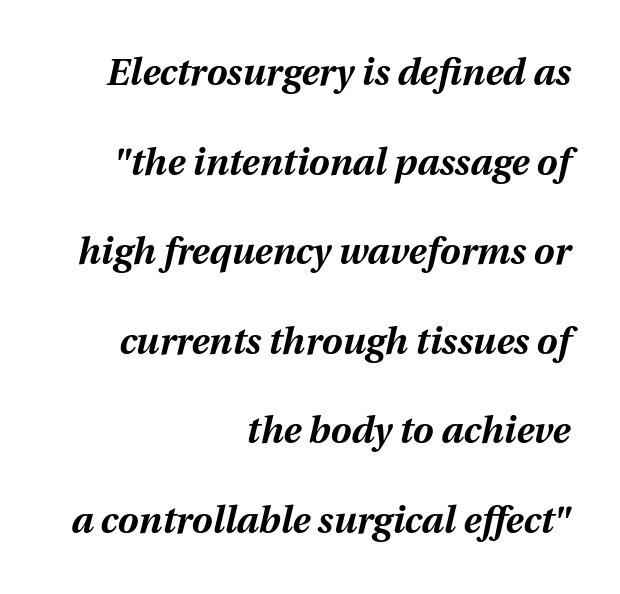
Does the copy run flush right? Yes — the right margin is perfectly even. Here the designer chose a conventional face with non-uniform glyph widths. A bare baseline throughout the passage. As a designer I'd log this as weight 700, bold.
